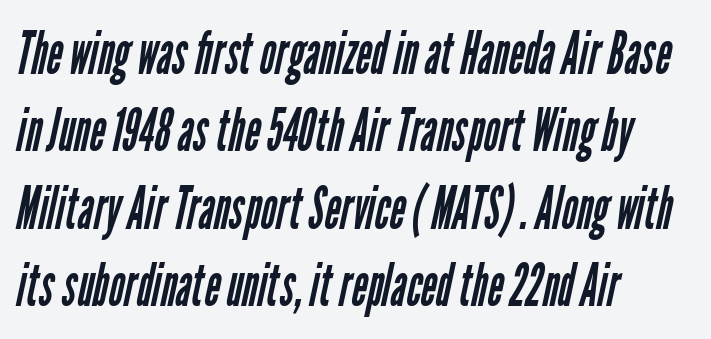
A light-to-regular cut is what we see here. Short note: letters normally spaced. Compared with a centered layout, this one pins lines to the left instead. Here the designer chose a conventional face with non-uniform glyph widths. If you measured baseline to baseline, you'd find a middling distance. Any mark beneath the type? The region is blank.
